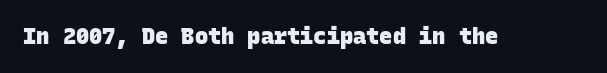
{"bold": "yes", "underline": "no", "letter_spacing": "normal", "letter_spacing_em": 0.0, "glyph_px": 22}
